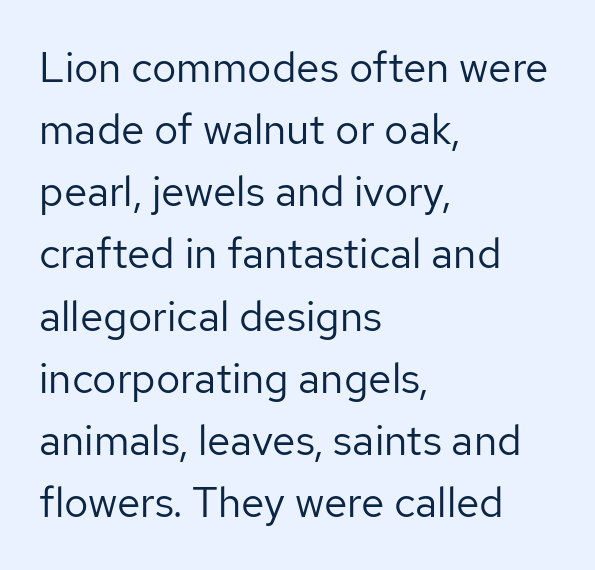
The image shows 42 px regular-weight sans-serif type, upright; set left-aligned, normal line spacing (1.48x), normal letter spacing, not underlined; low stroke contrast and a medium x-height.
